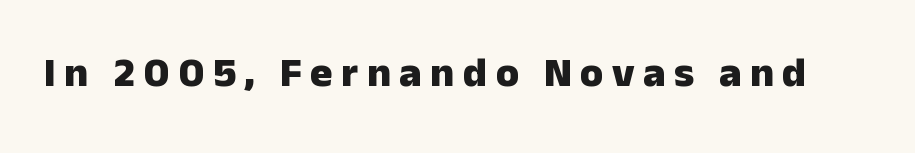
The letters advance in unequal steps, a hallmark of proportional type. Tracking value appears strongly positive — letters spread wide. Descenders hang freely into open space. Style check: upright. Serifs: no, the terminals of the letterforms are clean.
